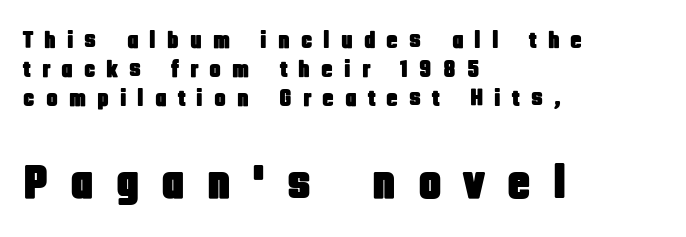
{"serif": "no", "italic": "no", "width": "condensed", "stroke_contrast": "low", "x_height": "large", "monospaced": "no", "underline": "no", "align": "left", "line_spacing_ratio": 1.21, "letter_spacing": "wide", "letter_spacing_em": 0.46, "larger_block": "second", "size_ratio": 2.0, "glyph_px": 48}
